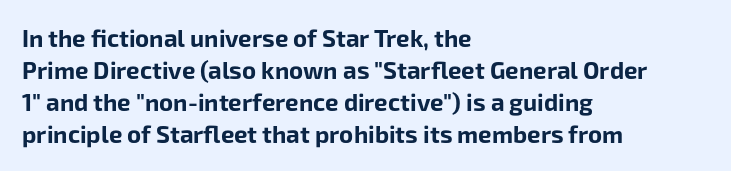
Q: Is the text bold? A: Yes.
Q: Is the text italic (slanted)? A: No, it is upright.
Q: Is the text underlined? A: No.
Q: How is the paragraph aligned? A: Left-aligned.
Q: Is the spacing between letters normal or unusually wide? A: Normal.
Q: Is the spacing between lines tight, normal or loose? A: Normal.
